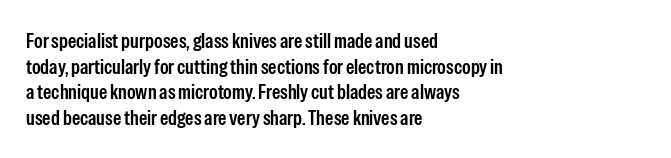
{"italic": "no", "underline": "no", "align": "left", "line_spacing_ratio": 1.22, "letter_spacing": "normal", "letter_spacing_em": 0.0, "glyph_px": 21}
